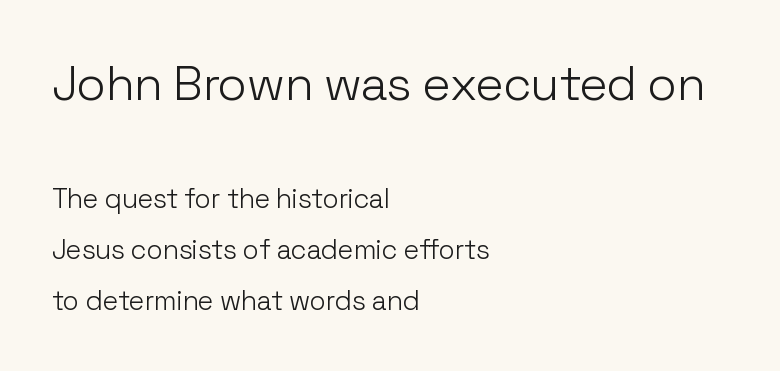
Do the characters align in a grid? No, the font is proportional. Beneath every word, the page is bare. Posture: straight, roman, zero tilt. Regarding serifs, this sample does without them. Default kerning and tracking; the words read as compact shapes. No letter is thick-stroked: the sample isn't bold.
